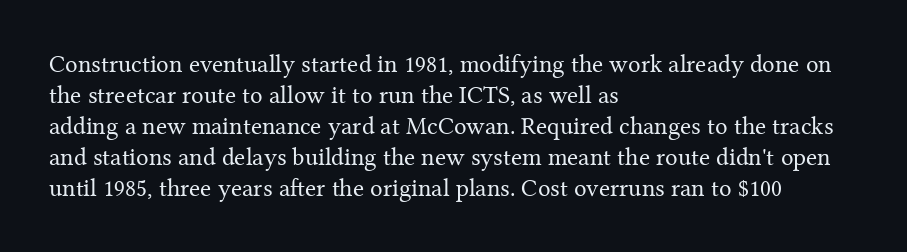
{"italic": "no", "bold": "no", "underline": "no", "align": "left", "line_spacing_ratio": 1.24, "letter_spacing": "normal", "letter_spacing_em": 0.0, "glyph_px": 25}
